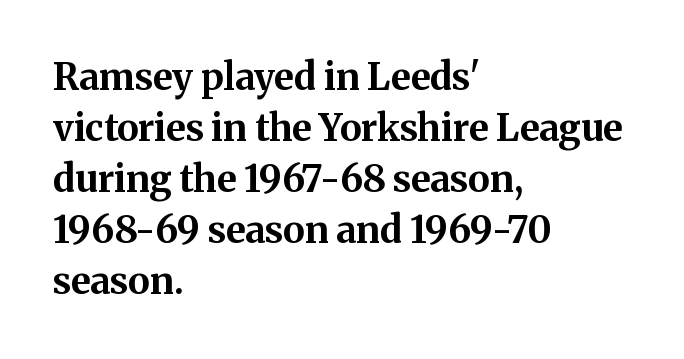
Q: Is the text bold? A: Yes.
Q: Is the text italic (slanted)? A: No, it is upright.
Q: Is the typeface a serif or a sans-serif typeface? A: Serif.
Q: Is the text underlined? A: No.
Q: How is the paragraph aligned? A: Left-aligned.
Q: Is the spacing between letters normal or unusually wide? A: Normal.
Q: Is the spacing between lines tight, normal or loose? A: Normal.
Q: Width (condensed, normal, or wide)? A: Normal.
Q: Stroke contrast? A: Medium.
Q: x-height? A: Medium.
Q: Monospaced? A: No.
